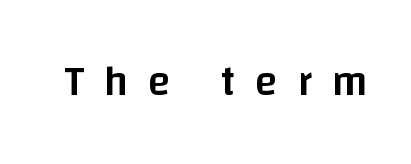
The image shows 42 px semibold sans-serif type, upright; set unusually wide letter spacing (+0.47 em), not underlined; low stroke contrast and a large x-height.
